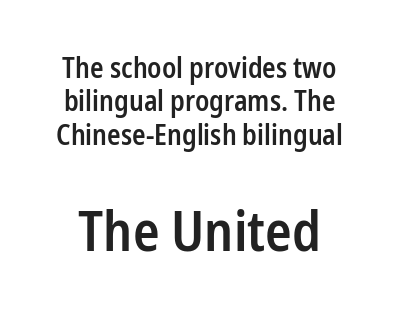
The image shows 55 px semibold, condensed sans-serif type, upright; set line spacing 1.19x, normal letter spacing, not underlined; the second (bottom) block is 1.96x larger; low stroke contrast and a medium x-height.
